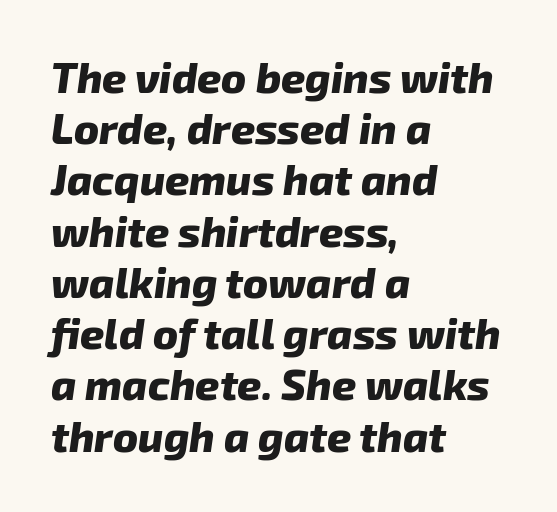
Is the type bold? Yes — the strokes are clearly thick and heavy. Compared with typical body copy, the letter spacing here is the same. Compared with ordinary roman type, these characters are visibly tilted. The area under the type is left untouched. The ragged edge is on the right, which tells us the setting is flush left.
